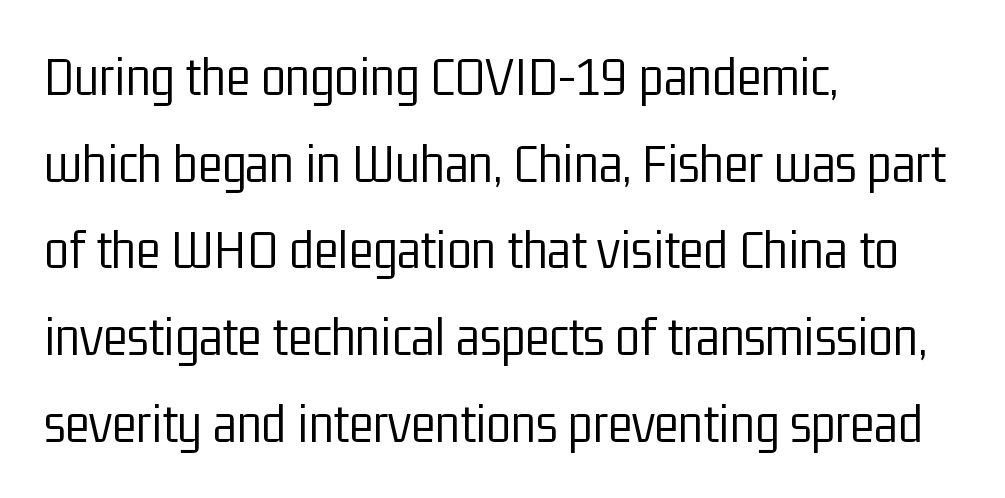
{"serif": "no", "italic": "no", "bold": "no", "weight": "light", "width": "condensed", "stroke_contrast": "low", "x_height": "medium", "monospaced": "no", "underline": "no", "align": "left", "line_spacing": "normal", "line_spacing_ratio": 1.52, "letter_spacing": "normal", "letter_spacing_em": 0.0, "glyph_px": 57}
